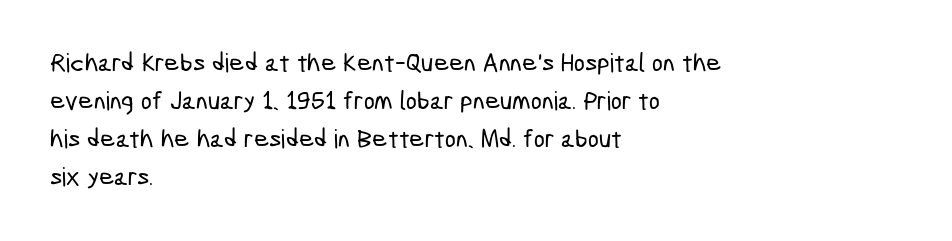
The image shows 26 px text type; set left-aligned, normal line spacing (1.46x), normal letter spacing, not underlined.
